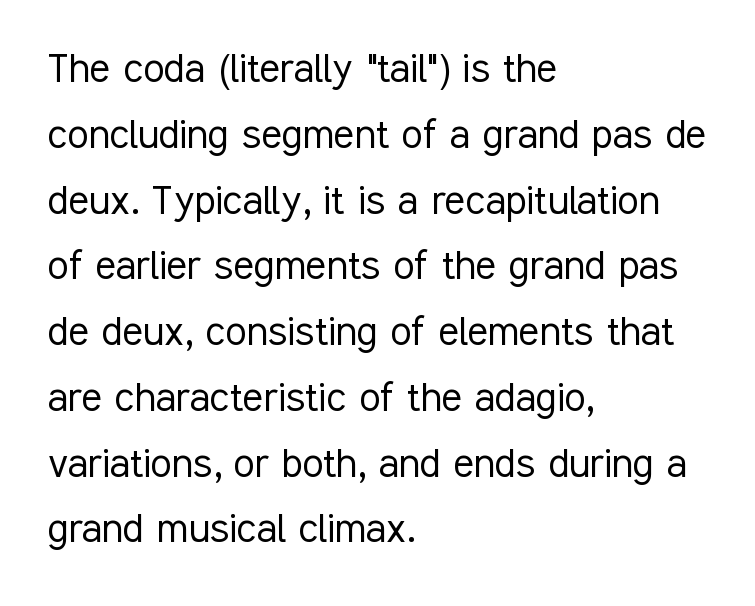
Q: Is the text bold? A: No.
Q: Is the text italic (slanted)? A: No, it is upright.
Q: Is the typeface a serif or a sans-serif typeface? A: Sans-serif.
Q: Is the text underlined? A: No.
Q: How is the paragraph aligned? A: Left-aligned.
Q: Is the spacing between letters normal or unusually wide? A: Normal.
Q: Is the spacing between lines tight, normal or loose? A: Normal.
Q: Width (condensed, normal, or wide)? A: Condensed.
Q: Stroke contrast? A: Low.
Q: x-height? A: Medium.
Q: Monospaced? A: No.
